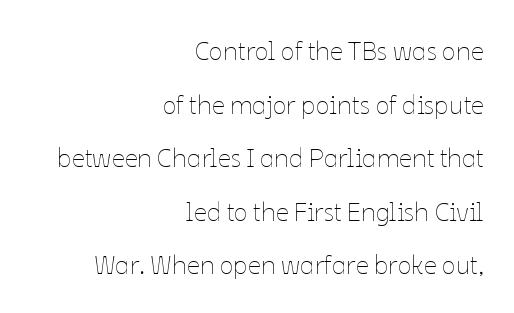
Q: Is the text bold? A: No.
Q: Is the text italic (slanted)? A: No, it is upright.
Q: Is the text underlined? A: No.
Q: How is the paragraph aligned? A: Right-aligned.
Q: Is the spacing between letters normal or unusually wide? A: Normal.
Q: Is the spacing between lines tight, normal or loose? A: Loose.
